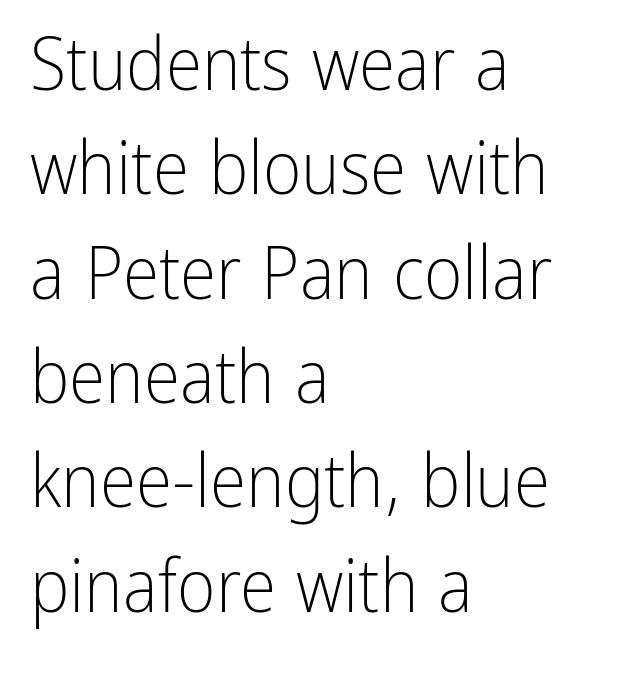
The setting favours the left margin, as ordinary paragraphs usually do. Counters stay open thanks to moderate or lighter strokes. Horizontal bands of white between lines are of average thickness. The letters carry no serifs — their stems end cleanly without finishing strokes. Quick note: not italic, upright. Think of a printed novel: that variable character pitch is what you see here.
